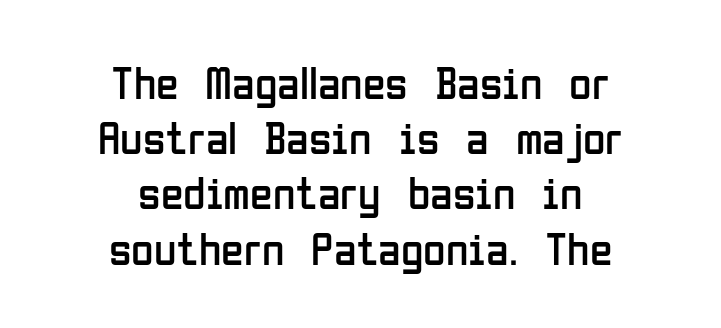
Honestly, the letter spacing is just normal — you wouldn't notice it. Is this a fixed-width face? No — the glyphs have proportional, varying widths. Counters stay open thanks to moderate or lighter strokes. The lines are quadded center. Regarding serifs, this sample does without them. The typography opts for an upright posture over an oblique one.
